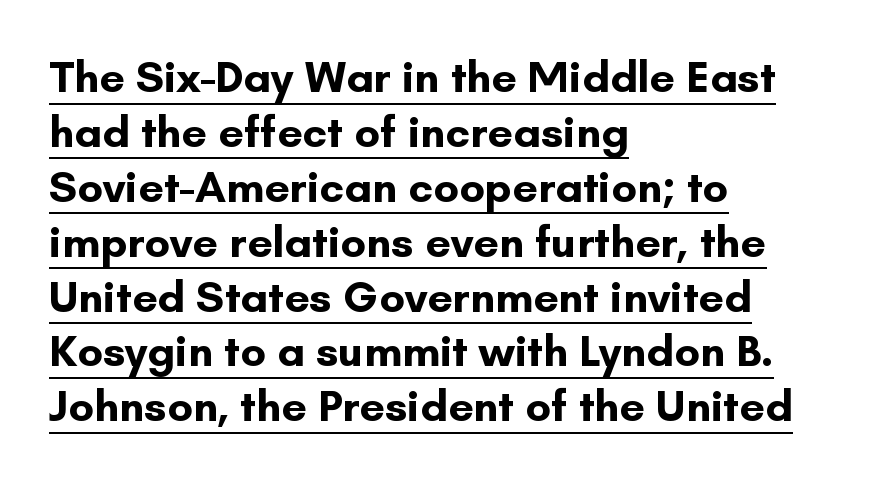
The image shows 45 px bold sans-serif type, upright; set left-aligned, line spacing 1.22x, normal letter spacing, underlined; low stroke contrast and a small x-height.
